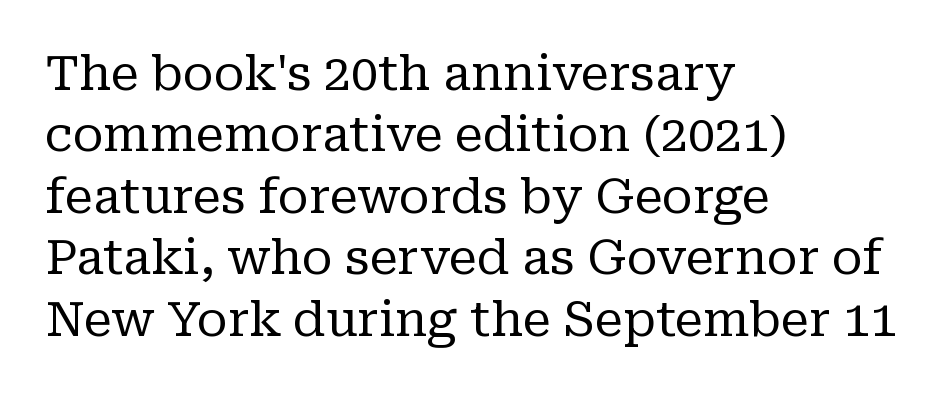
Beneath every word, the page is bare. Layout note: lines flush left. Characters remain perfectly vertical along every line. The letterforms sit at book weight or below.
